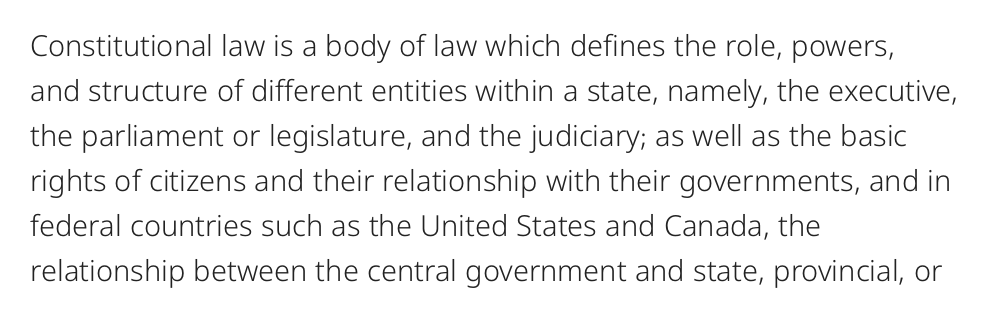
{"serif": "no", "italic": "no", "bold": "no", "weight": "light", "width": "normal", "stroke_contrast": "low", "x_height": "medium", "monospaced": "no", "underline": "no", "align": "left", "line_spacing": "normal", "line_spacing_ratio": 1.55, "letter_spacing": "normal", "letter_spacing_em": 0.0, "glyph_px": 29}
